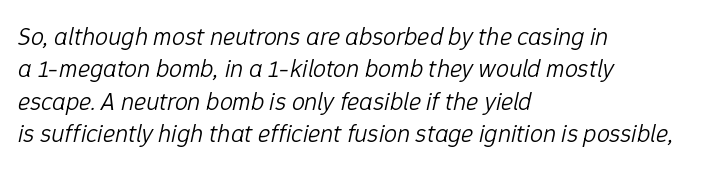
Tracking here is standard; glyphs follow each other at the usual distance. The passage shown is not bold in any degree. Interline gaps are of average width in this sample. It's the slanting kind of type. The lines in this sample share a left origin and differ only in where they stop. The foot of each line stays bare and open.
